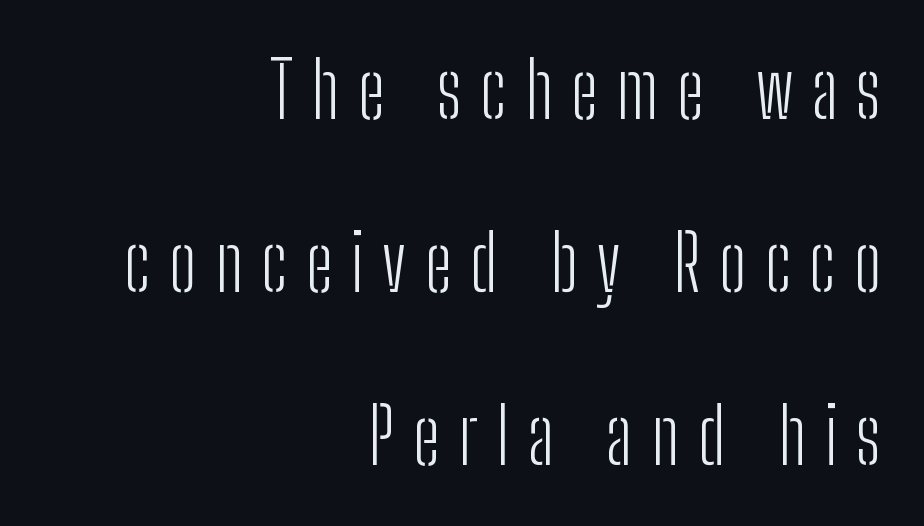
{"serif": "no", "italic": "no", "bold": "no", "weight": "light", "width": "condensed", "stroke_contrast": "low", "x_height": "medium", "monospaced": "no", "underline": "no", "align": "right", "line_spacing": "loose", "line_spacing_ratio": 2.25, "letter_spacing": "wide", "letter_spacing_em": 0.24, "glyph_px": 77}
